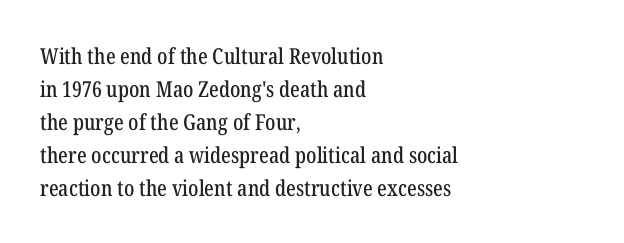
The image shows 22 px text type, upright; set left-aligned, normal line spacing (1.5x), normal letter spacing, not underlined.
